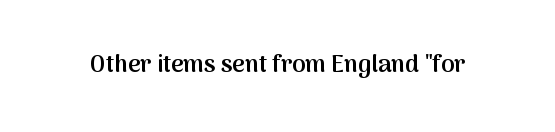
The image shows 24 px text type, upright; set normal letter spacing, not underlined.
